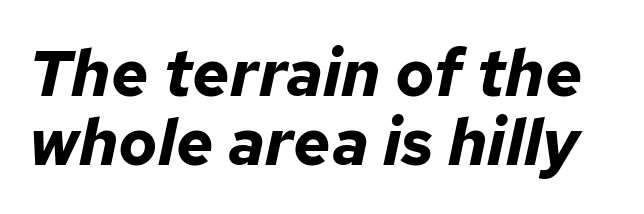
The image shows 65 px bold type, italic (leaning right); set tight line spacing (1.06x), normal letter spacing, not underlined; low stroke contrast and a medium x-height.
